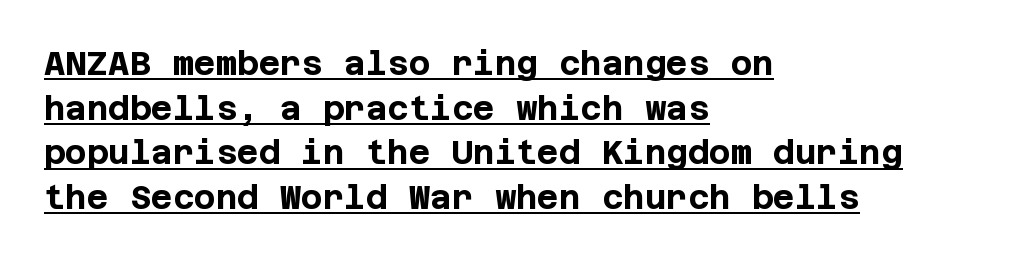
Q: Is the text bold? A: Yes.
Q: Is the text italic (slanted)? A: No, it is upright.
Q: Is the typeface a serif or a sans-serif typeface? A: Sans-serif.
Q: Is the text underlined? A: Yes.
Q: How is the paragraph aligned? A: Left-aligned.
Q: Is the spacing between letters normal or unusually wide? A: Normal.
Q: Is the spacing between lines tight, normal or loose? A: Normal.
Q: Width (condensed, normal, or wide)? A: Normal.
Q: Stroke contrast? A: Low.
Q: x-height? A: Large.
